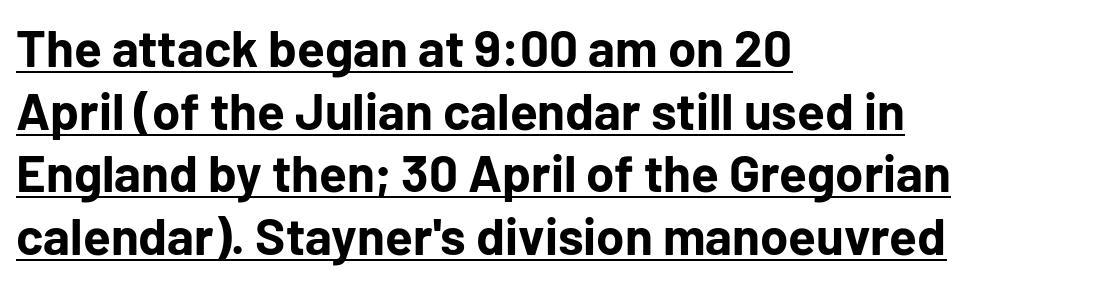
The letters advance in unequal steps, a hallmark of proportional type. In terms of letterspacing, this is plain default setting. Underlined type. Heavy, bold letterforms.
